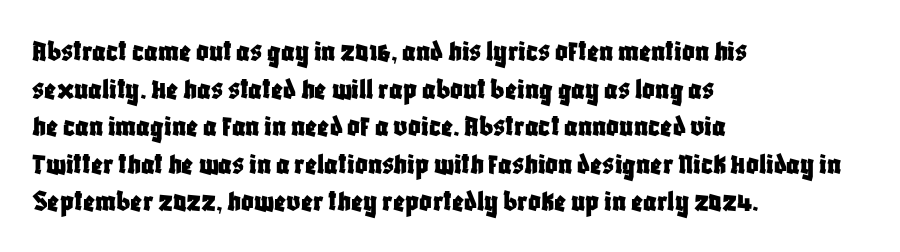
Q: Is the text italic (slanted)? A: No, it is upright.
Q: Is the typeface a serif or a sans-serif typeface? A: Sans-serif.
Q: Is the text underlined? A: No.
Q: How is the paragraph aligned? A: Left-aligned.
Q: Is the spacing between letters normal or unusually wide? A: Normal.
Q: Width (condensed, normal, or wide)? A: Condensed.
Q: Stroke contrast? A: Low.
Q: x-height? A: Large.
Q: Monospaced? A: No.
